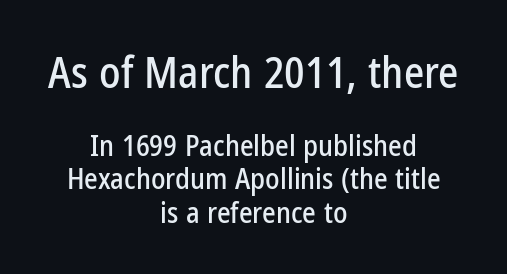
Is the lower block the larger one? No — the upper block carries the bigger type. The rendering keeps characters at their native spacing. The typesetter chose a symmetrical, centered arrangement here. Classification — sans serif. If you measured baseline to baseline, you'd find a short distance.
